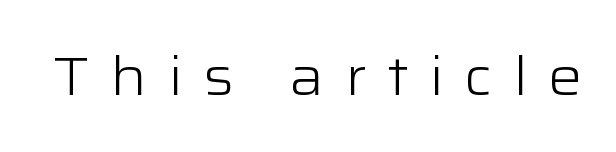
{"serif": "no", "italic": "no", "bold": "no", "weight": "light", "width": "wide", "stroke_contrast": "low", "x_height": "medium", "monospaced": "no", "underline": "no", "letter_spacing": "wide", "letter_spacing_em": 0.38, "glyph_px": 54}
